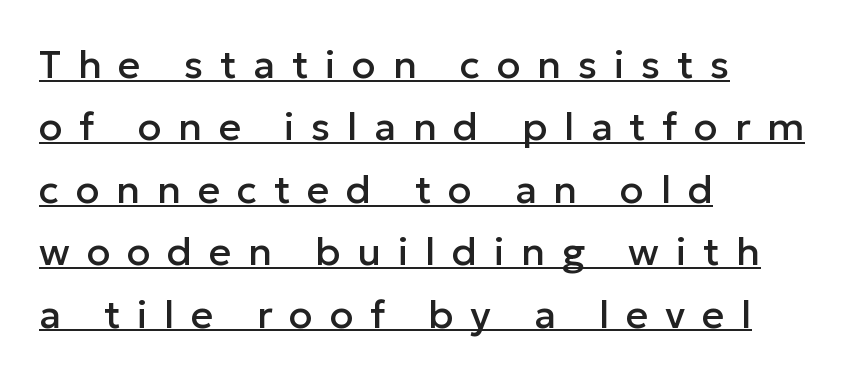
Alignment: flush left. The letters advance in unequal steps, a hallmark of proportional type. Rendered with straight, roman letterforms. The rendering inserts visible extra space after every character. You can see a thin bar hugging the bottom of the glyphs.
